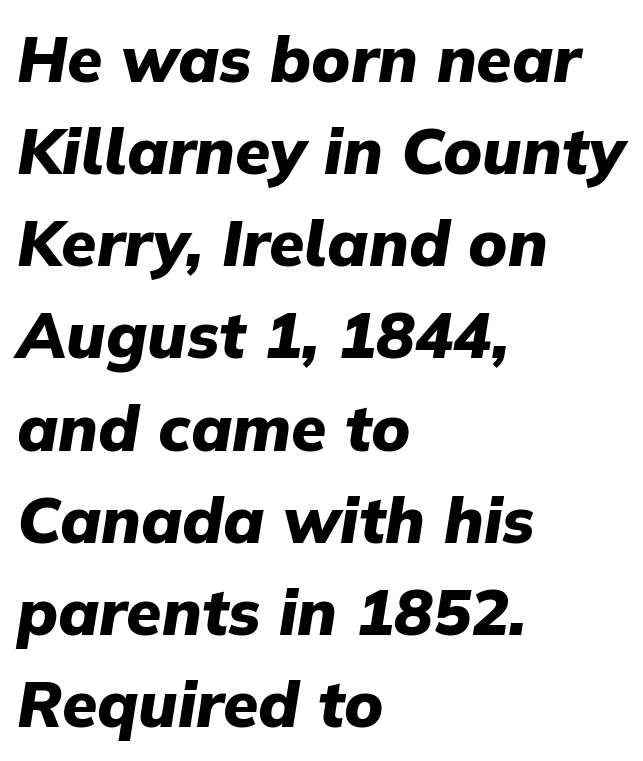
{"italic": "yes", "lean": "right", "slant_degrees": 9, "bold": "yes", "weight": "heavy", "width": "normal", "stroke_contrast": "low", "x_height": "medium", "monospaced": "no", "underline": "no", "align": "left", "line_spacing": "normal", "line_spacing_ratio": 1.44, "letter_spacing": "normal", "letter_spacing_em": 0.0, "glyph_px": 64}
